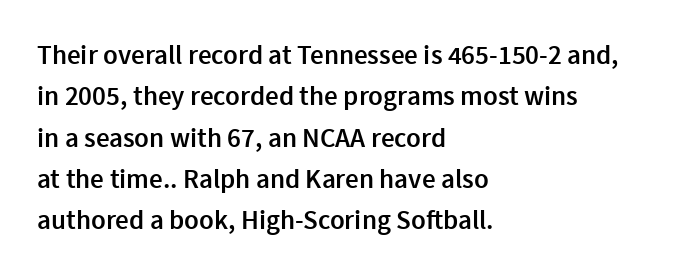
Q: Is the text bold? A: Semi-bold.
Q: Is the text italic (slanted)? A: No, it is upright.
Q: Is the text underlined? A: No.
Q: How is the paragraph aligned? A: Left-aligned.
Q: Is the spacing between letters normal or unusually wide? A: Normal.
Q: Is the spacing between lines tight, normal or loose? A: Normal.
